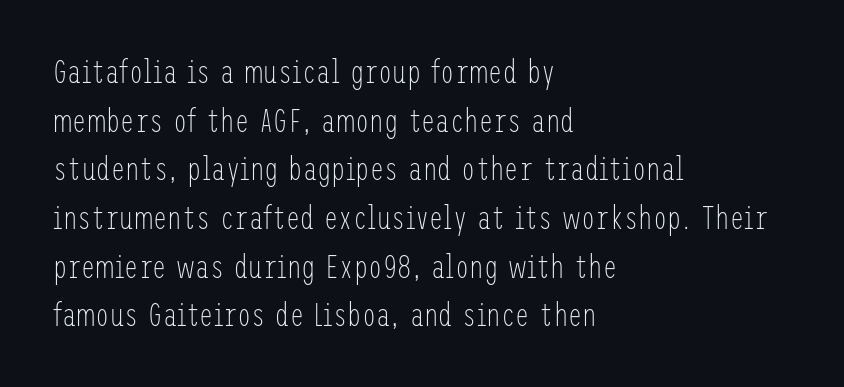
Q: Is the text bold? A: No.
Q: Is the text italic (slanted)? A: No, it is upright.
Q: Is the typeface a serif or a sans-serif typeface? A: Sans-serif.
Q: Is the text underlined? A: No.
Q: How is the paragraph aligned? A: Left-aligned.
Q: Is the spacing between letters normal or unusually wide? A: Normal.
Q: Is the spacing between lines tight, normal or loose? A: Normal.
Q: Width (condensed, normal, or wide)? A: Condensed.
Q: Stroke contrast? A: Low.
Q: x-height? A: Medium.
